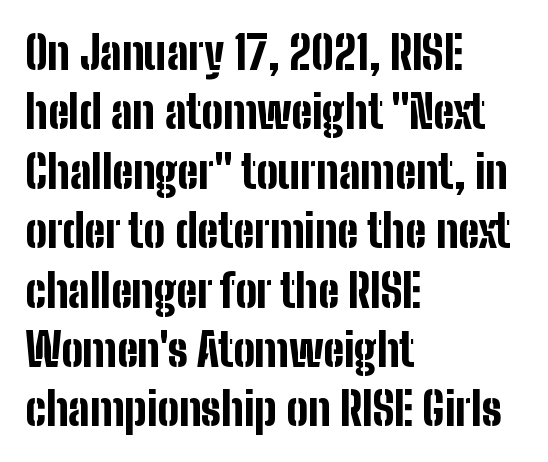
{"serif": "no", "italic": "no", "bold": "yes", "weight": "bold", "width": "condensed", "stroke_contrast": "low", "x_height": "medium", "monospaced": "no", "underline": "no", "align": "left", "line_spacing": "normal", "line_spacing_ratio": 1.32, "letter_spacing": "normal", "letter_spacing_em": 0.0, "glyph_px": 45}
